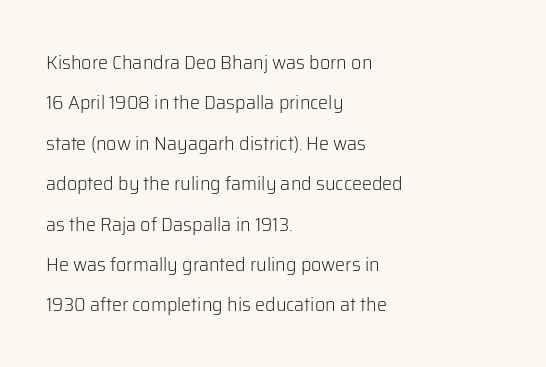
Q: Is the text bold? A: No.
Q: Is the text italic (slanted)? A: No, it is upright.
Q: Is the text underlined? A: No.
Q: How is the paragraph aligned? A: Left-aligned.
Q: Is the spacing between letters normal or unusually wide? A: Normal.
Q: Is the spacing between lines tight, normal or loose? A: Loose.
